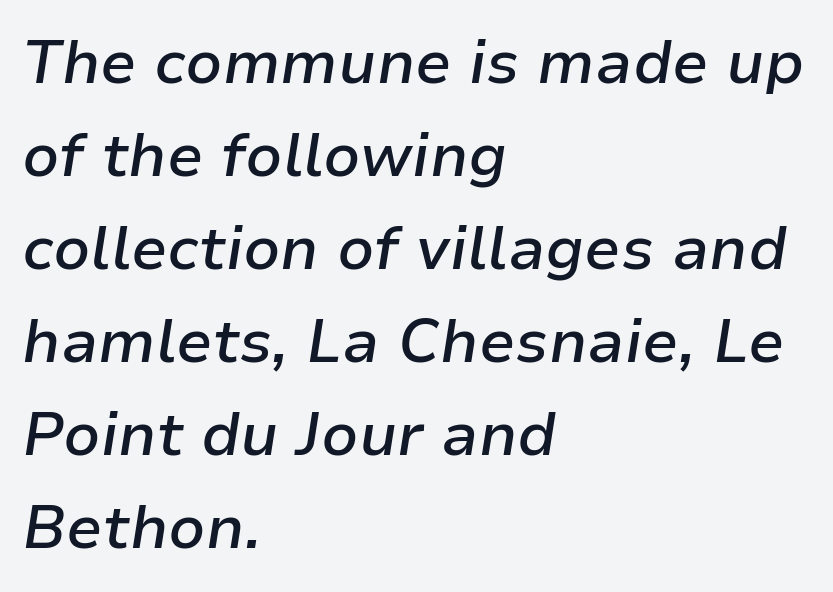
Q: Is the text bold? A: Semi-bold.
Q: Is the text italic (slanted)? A: Yes, it leans right by about 9 degrees.
Q: Is the text underlined? A: No.
Q: How is the paragraph aligned? A: Left-aligned.
Q: Is the spacing between letters normal or unusually wide? A: Normal.
Q: Is the spacing between lines tight, normal or loose? A: Normal.
Q: Width (condensed, normal, or wide)? A: Normal.
Q: Stroke contrast? A: Low.
Q: x-height? A: Medium.
Q: Monospaced? A: No.
